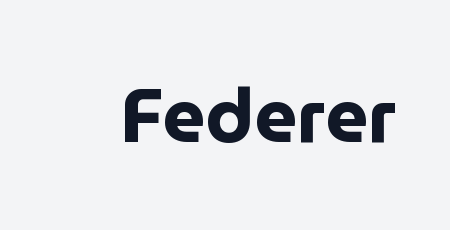
The image shows 76 px bold sans-serif type, upright; set normal letter spacing, not underlined; low stroke contrast and a medium x-height.
